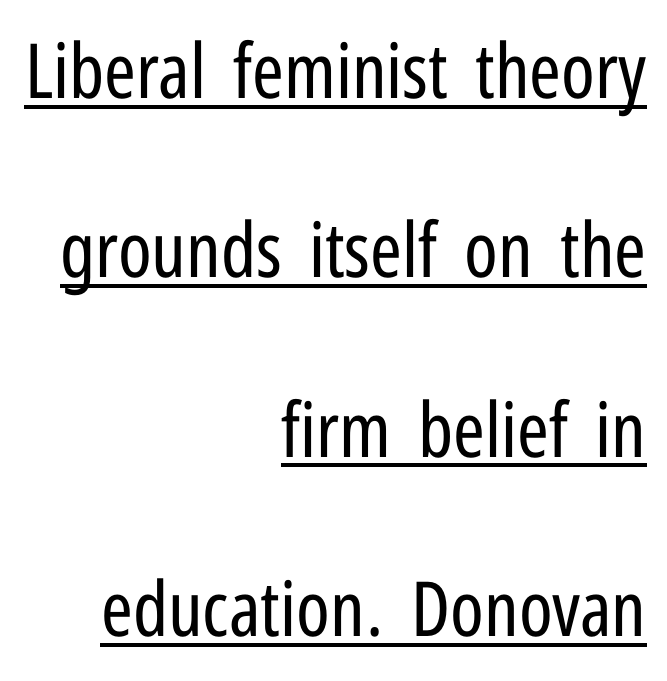
This reads as an unemphasized weight, regular at the heaviest. Words appear dense and cohesive because spacing is normal. In terms of letterform style, serifs are entirely absent. The face used here is proportionally spaced, like ordinary book or web type. Descenders here cross a horizontal rule under the line.
